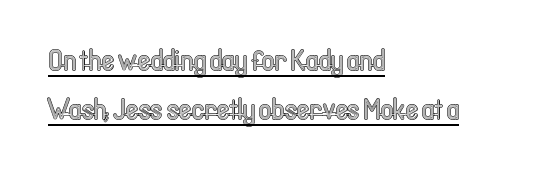
{"italic": "no", "width": "condensed", "x_height": "medium", "monospaced": "no", "underline": "yes", "align": "left", "line_spacing": "normal", "line_spacing_ratio": 1.63, "letter_spacing": "normal", "letter_spacing_em": 0.0, "glyph_px": 30}
